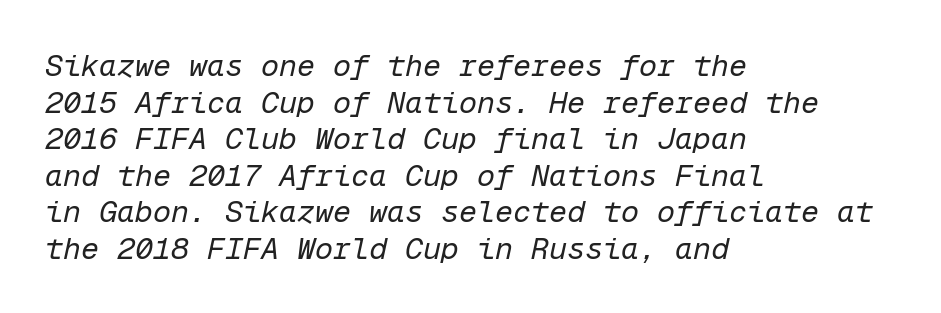
Q: Is the text bold? A: No.
Q: Is the text italic (slanted)? A: Yes, it leans right by about 12 degrees.
Q: Is the text underlined? A: No.
Q: How is the paragraph aligned? A: Left-aligned.
Q: Is the spacing between letters normal or unusually wide? A: Normal.
Q: Width (condensed, normal, or wide)? A: Normal.
Q: Stroke contrast? A: Low.
Q: x-height? A: Medium.
Q: Monospaced? A: Yes.
